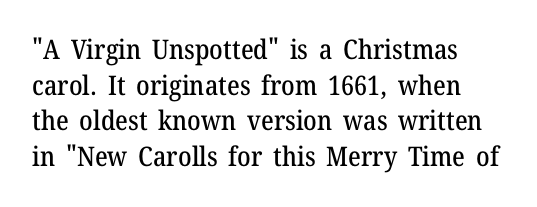
Quick note: underline off. The block of text has a typical density, with ordinary space between rows. This rendering leaves character spacing at its baseline value. This is the regular roman posture of the typeface.
